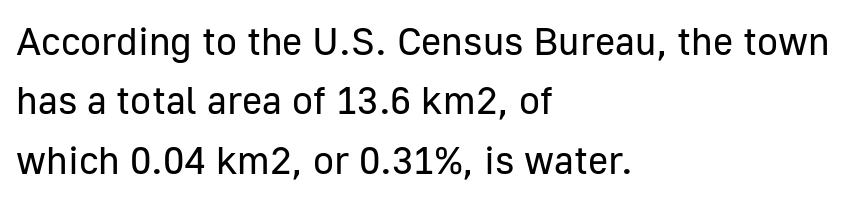
{"serif": "no", "italic": "no", "bold": "no", "weight": "regular", "width": "normal", "stroke_contrast": "low", "x_height": "medium", "monospaced": "no", "underline": "no", "align": "left", "line_spacing": "normal", "line_spacing_ratio": 1.52, "letter_spacing": "normal", "letter_spacing_em": 0.0, "glyph_px": 39}
